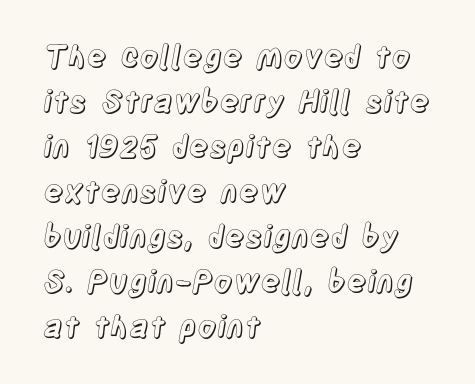
The letters sit at their default tracking, neither squeezed nor spread. Students, observe: this is what conventionally led text looks like. These lines are rendered in a variable-pitch font. A student would call this left alignment; a typographer would say flush left, rag right. The string is rendered with underlining switched off.
